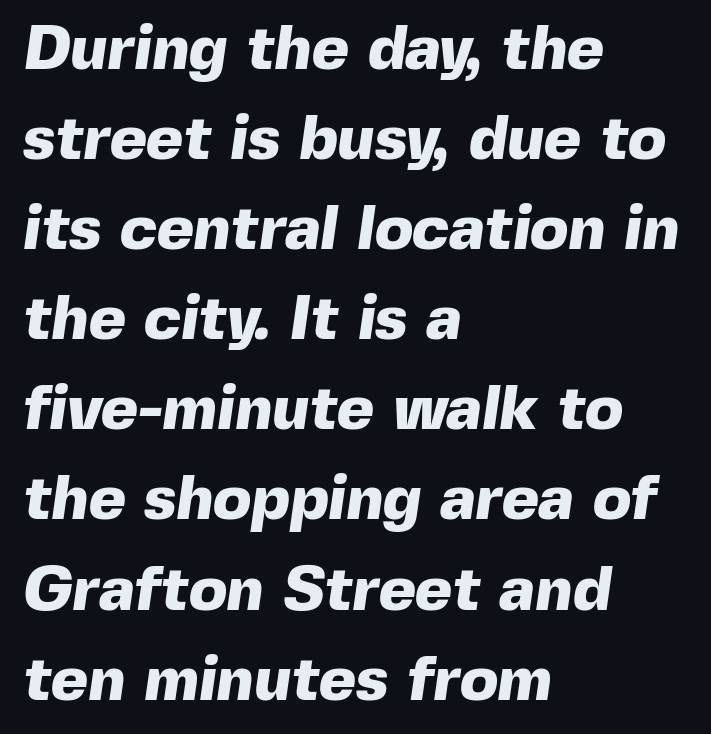
Q: Is the text bold? A: Yes.
Q: Is the typeface a serif or a sans-serif typeface? A: Sans-serif.
Q: Is the text underlined? A: No.
Q: How is the paragraph aligned? A: Left-aligned.
Q: Is the spacing between letters normal or unusually wide? A: Normal.
Q: Is the spacing between lines tight, normal or loose? A: Normal.
Q: Width (condensed, normal, or wide)? A: Normal.
Q: x-height? A: Medium.
Q: Monospaced? A: No.
